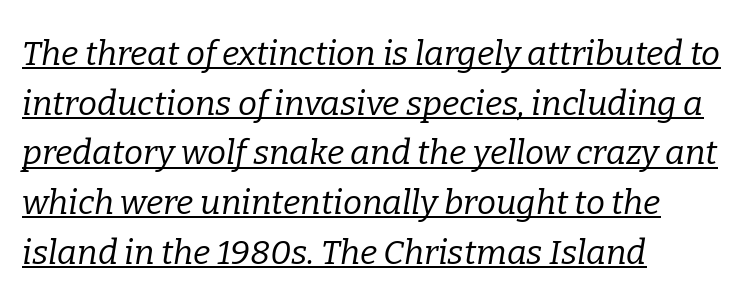
{"serif": "yes", "italic": "yes", "lean": "right", "slant_degrees": 9, "bold": "no", "weight": "regular", "width": "normal", "stroke_contrast": "low", "x_height": "medium", "monospaced": "no", "underline": "yes", "align": "left", "line_spacing": "normal", "line_spacing_ratio": 1.46, "letter_spacing": "normal", "letter_spacing_em": 0.0, "glyph_px": 34}
